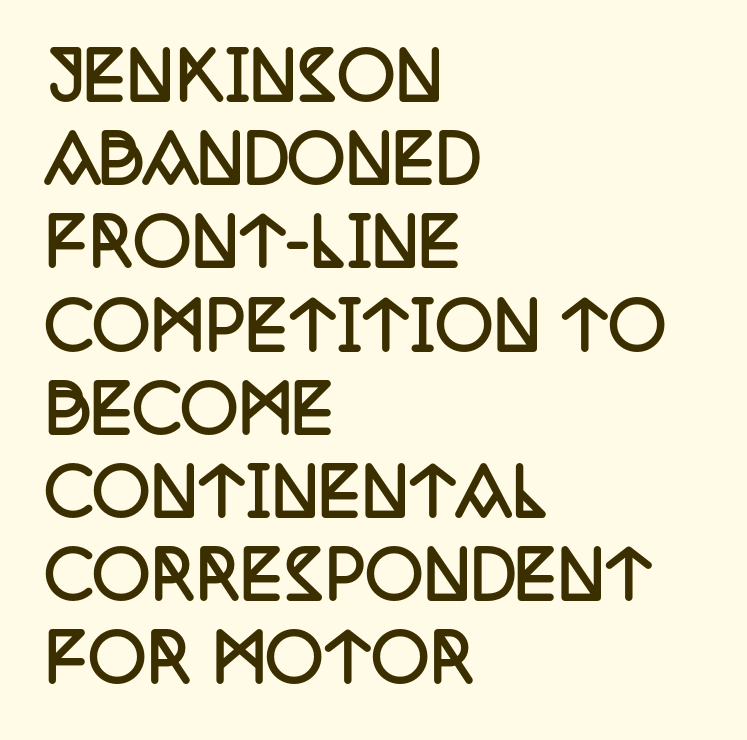
{"serif": "yes", "italic": "no", "bold": "yes", "weight": "semibold", "width": "condensed", "stroke_contrast": "low", "x_height": "large", "monospaced": "no", "underline": "no", "align": "left", "line_spacing": "normal", "line_spacing_ratio": 1.3, "letter_spacing": "normal", "letter_spacing_em": 0.0, "glyph_px": 64}
